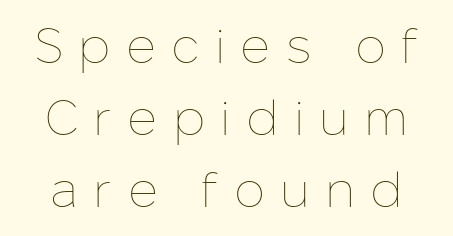
Q: Is the text bold? A: No.
Q: Is the text italic (slanted)? A: No, it is upright.
Q: Is the text underlined? A: No.
Q: Is the spacing between letters normal or unusually wide? A: Unusually wide.
Q: Is the spacing between lines tight, normal or loose? A: Normal.
Q: Width (condensed, normal, or wide)? A: Normal.
Q: Stroke contrast? A: Low.
Q: x-height? A: Medium.
Q: Monospaced? A: No.
